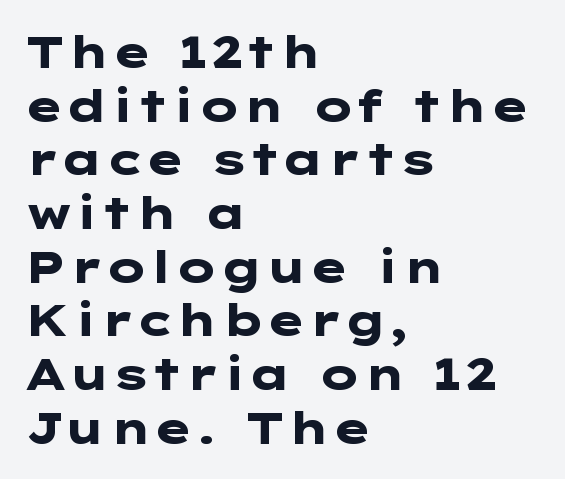
Each glyph is drawn with heavy, bold strokes. Does the copy run flush right? No — it runs flush left. The lettering stays uniformly vertical, giving the passage a roman look. Short note: letters normally spaced.
